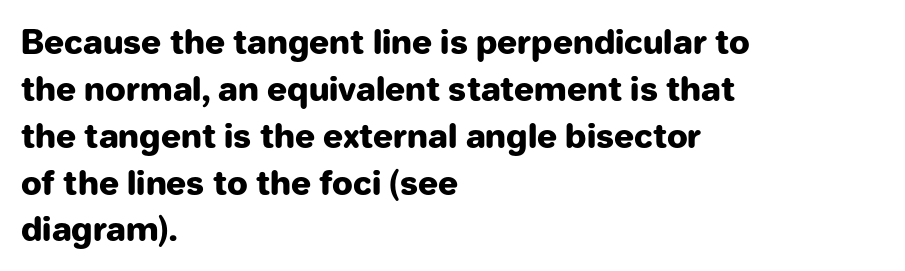
{"serif": "no", "italic": "no", "bold": "yes", "weight": "heavy", "width": "normal", "stroke_contrast": "low", "x_height": "medium", "monospaced": "no", "underline": "no", "align": "left", "line_spacing": "normal", "line_spacing_ratio": 1.42, "letter_spacing": "normal", "letter_spacing_em": 0.0, "glyph_px": 33}
